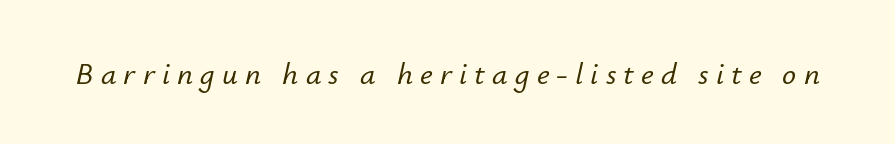
Q: Is the text italic (slanted)? A: Yes, it leans right by about 12 degrees.
Q: Is the text underlined? A: No.
Q: Is the spacing between letters normal or unusually wide? A: Unusually wide.
Q: Width (condensed, normal, or wide)? A: Normal.
Q: Stroke contrast? A: Low.
Q: x-height? A: Small.
Q: Monospaced? A: No.
